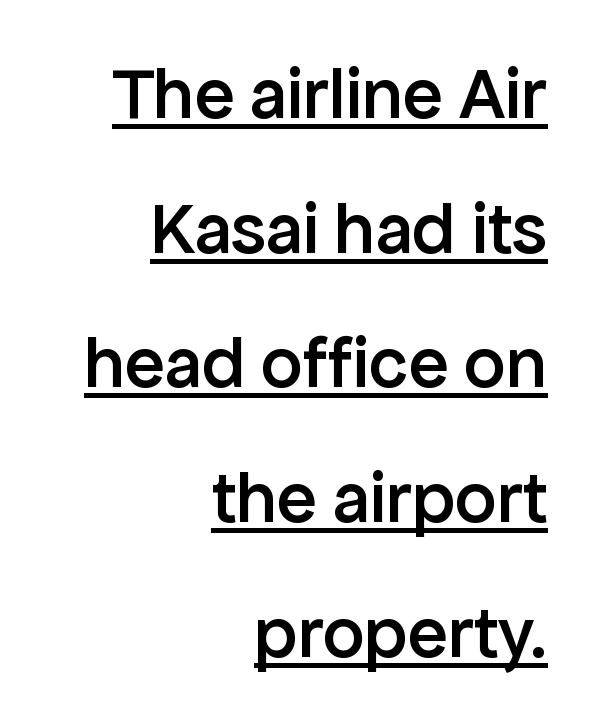
Q: Is the text bold? A: Semi-bold.
Q: Is the text italic (slanted)? A: No, it is upright.
Q: Is the typeface a serif or a sans-serif typeface? A: Sans-serif.
Q: Is the text underlined? A: Yes.
Q: How is the paragraph aligned? A: Right-aligned.
Q: Is the spacing between letters normal or unusually wide? A: Normal.
Q: Width (condensed, normal, or wide)? A: Normal.
Q: Stroke contrast? A: Low.
Q: x-height? A: Medium.
Q: Monospaced? A: No.
